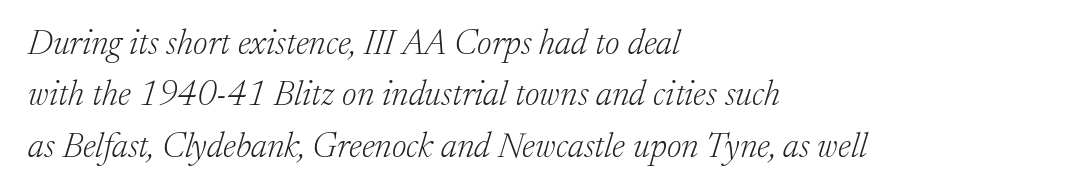
Successive baselines arrive at the customary interval. Inter-character spacing is left at the font's built-in metrics. This rendering employs a face with finishing strokes, i.e., a serif. Character widths vary here, with narrow letters taking less room than wide ones. The lines are quadded left. The face used here has a pronounced slope to its letters.
